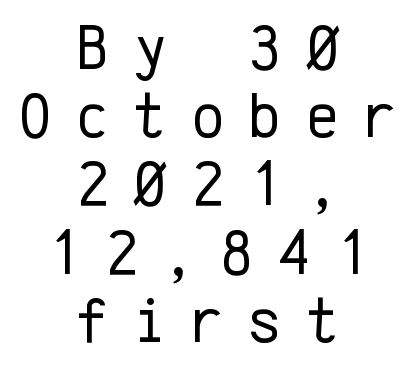
The image shows 65 px regular-weight sans-serif type, upright, monospaced; set centered, tight line spacing (1.05x), unusually wide letter spacing (+0.36 em), not underlined; low stroke contrast and a medium x-height.
